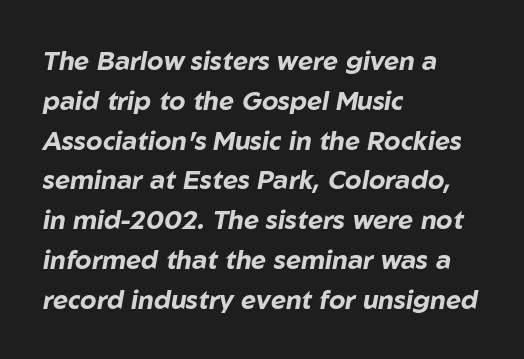
Descenders are the only things crossing below the line. Honestly, the row spacing looks completely unremarkable. Line beginnings align vertically; line endings do not. The strokes are fattened all the way to bold.
